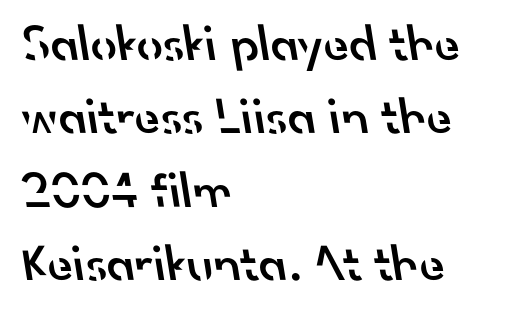
{"serif": "no", "bold": "semi", "weight": "semibold", "width": "normal", "stroke_contrast": "low", "x_height": "small", "monospaced": "no", "underline": "no", "align": "left", "line_spacing": "normal", "line_spacing_ratio": 1.41, "letter_spacing": "normal", "letter_spacing_em": 0.0, "glyph_px": 52}
